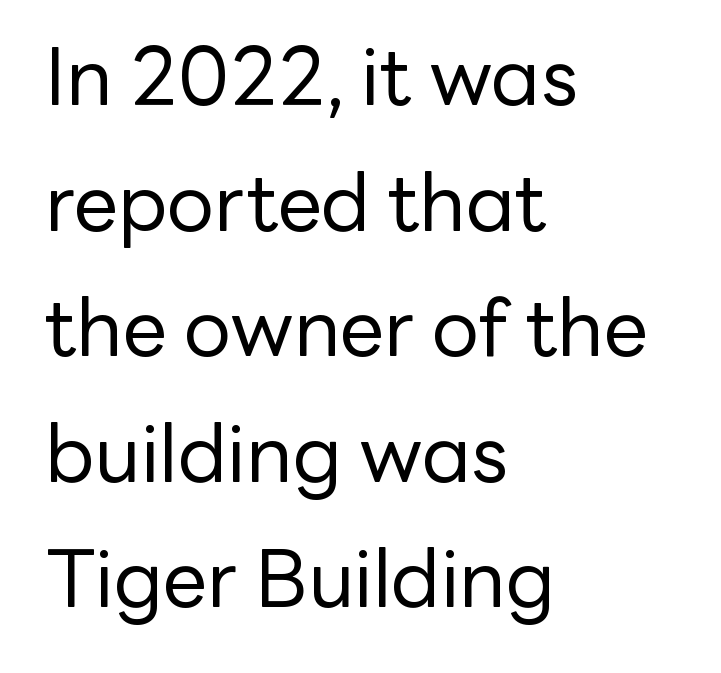
The image shows 79 px regular-weight sans-serif type, upright; set left-aligned, normal line spacing (1.59x), normal letter spacing, not underlined; low stroke contrast and a medium x-height.
